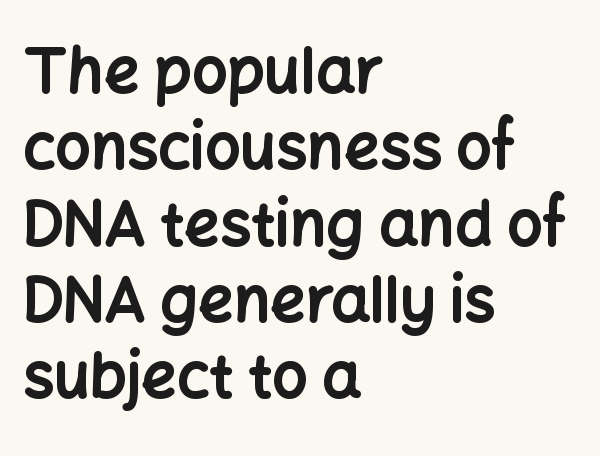
The image shows 62 px bold sans-serif type, upright; set left-aligned, line spacing 1.23x, normal letter spacing, not underlined; low stroke contrast and a medium x-height.
